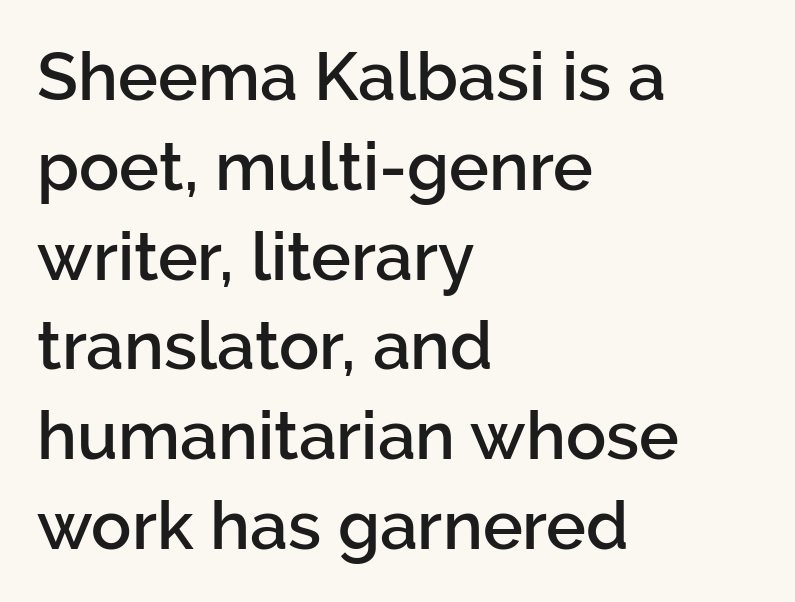
Each letter keeps its own natural width here, so spacing adapts to shape. Look at the stroke-to-counter ratio: somewhat heavy, a semibold. The letters sit at their default tracking, neither squeezed nor spread. Teacher's note: observe the even left margin — that is flush-left alignment. The characters display no serif detailing; their extremities are plain. The rows are spaced the way most documents space them.
